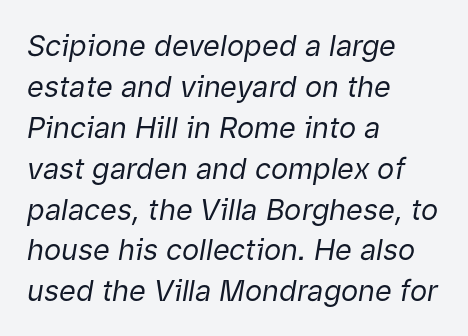
Only glyphs here, with clear space below each row. Which margin do the lines hug? The left one — the right edge is uneven. Letters have the restrained weight of plain body copy at most. Each word holds together tightly as a unit, with standard inter-letter gaps. Horizontal bands of white between lines are of average thickness.
